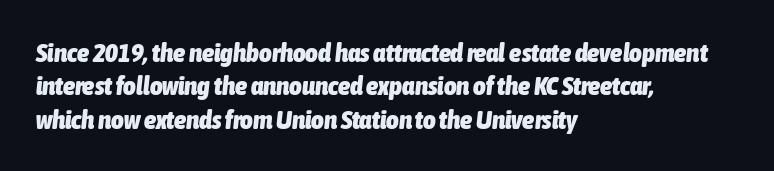
Q: Is the text bold? A: Yes.
Q: Is the text italic (slanted)? A: Yes, it leans right by about 6 degrees.
Q: Is the text underlined? A: No.
Q: How is the paragraph aligned? A: Left-aligned.
Q: Is the spacing between letters normal or unusually wide? A: Normal.
